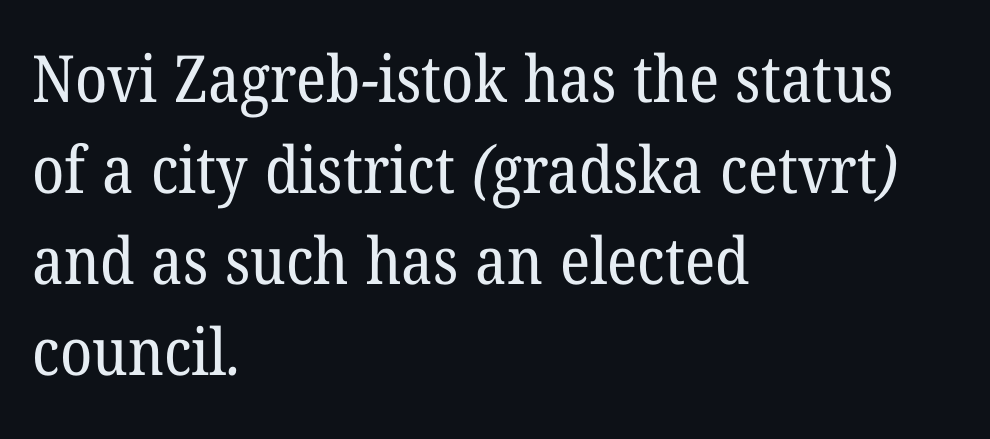
Q: Is the text bold? A: No.
Q: Is the typeface a serif or a sans-serif typeface? A: Serif.
Q: Is the text underlined? A: No.
Q: How is the paragraph aligned? A: Left-aligned.
Q: Is the spacing between letters normal or unusually wide? A: Normal.
Q: Is the spacing between lines tight, normal or loose? A: Normal.
Q: Width (condensed, normal, or wide)? A: Normal.
Q: Stroke contrast? A: Low.
Q: x-height? A: Medium.
Q: Monospaced? A: No.
